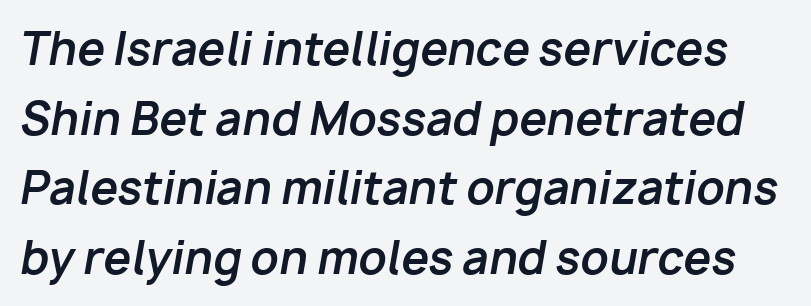
Q: Is the text bold? A: Yes.
Q: Is the text italic (slanted)? A: Yes, it leans right by about 10 degrees.
Q: Is the text underlined? A: No.
Q: Is the spacing between letters normal or unusually wide? A: Normal.
Q: Is the spacing between lines tight, normal or loose? A: Normal.
Q: Width (condensed, normal, or wide)? A: Normal.
Q: Stroke contrast? A: Low.
Q: x-height? A: Medium.
Q: Monospaced? A: No.
